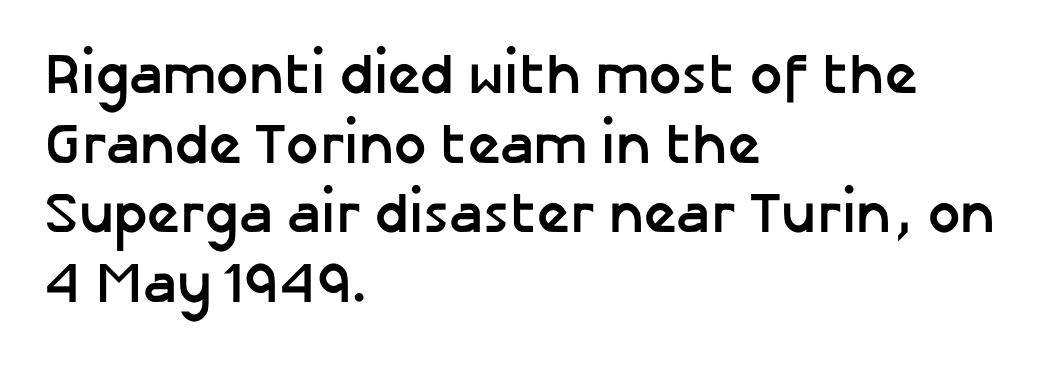
{"serif": "no", "italic": "no", "bold": "yes", "weight": "semibold", "width": "normal", "stroke_contrast": "low", "x_height": "medium", "monospaced": "no", "underline": "no", "align": "left", "line_spacing_ratio": 1.22, "letter_spacing": "normal", "letter_spacing_em": 0.0, "glyph_px": 57}
